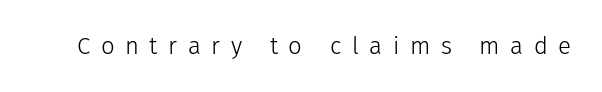
Q: Is the text bold? A: No.
Q: Is the text italic (slanted)? A: No, it is upright.
Q: Is the text underlined? A: No.
Q: Is the spacing between letters normal or unusually wide? A: Unusually wide.
